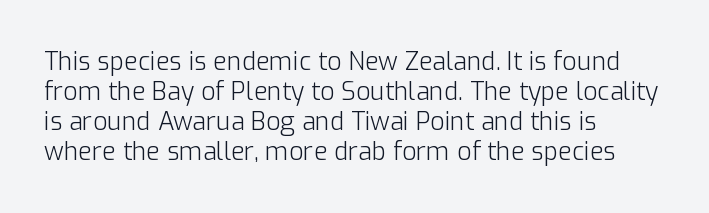
The image shows 25 px text type, upright; set left-aligned, line spacing 1.2x, normal letter spacing, not underlined.
